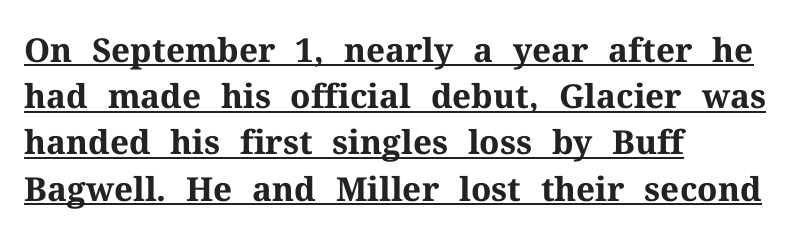
The image shows 33 px bold serif type, upright; set left-aligned, normal line spacing (1.4x), normal letter spacing, underlined; medium stroke contrast and a medium x-height.
